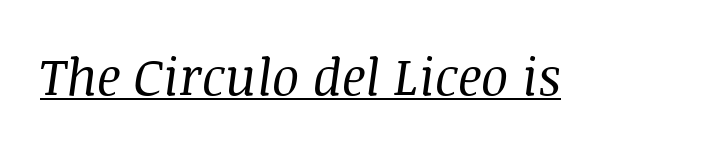
It's the slanting kind of type. A typesetter would label this face a serif. Think standard paragraph weight, or any step lighter than that. Decoration check: the copy is underlined. The gaps between neighbouring characters are ordinary and unremarkable. Each letter keeps its own natural width here, so spacing adapts to shape.
